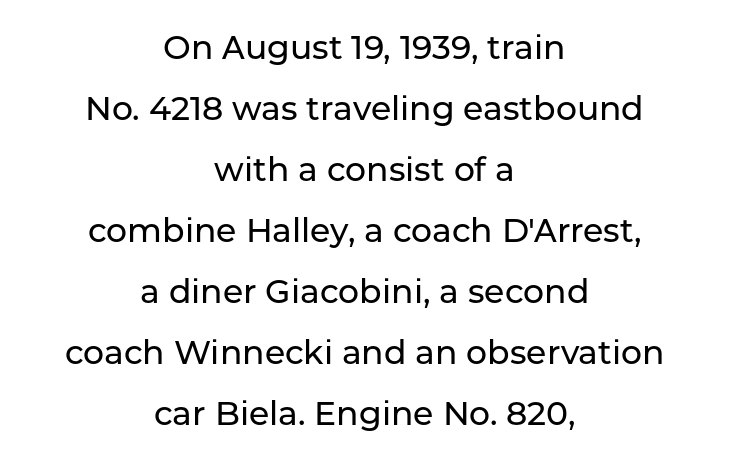
The image shows 33 px sans-serif type, upright; set centered, line spacing 1.85x, normal letter spacing, not underlined; low stroke contrast and a medium x-height.
